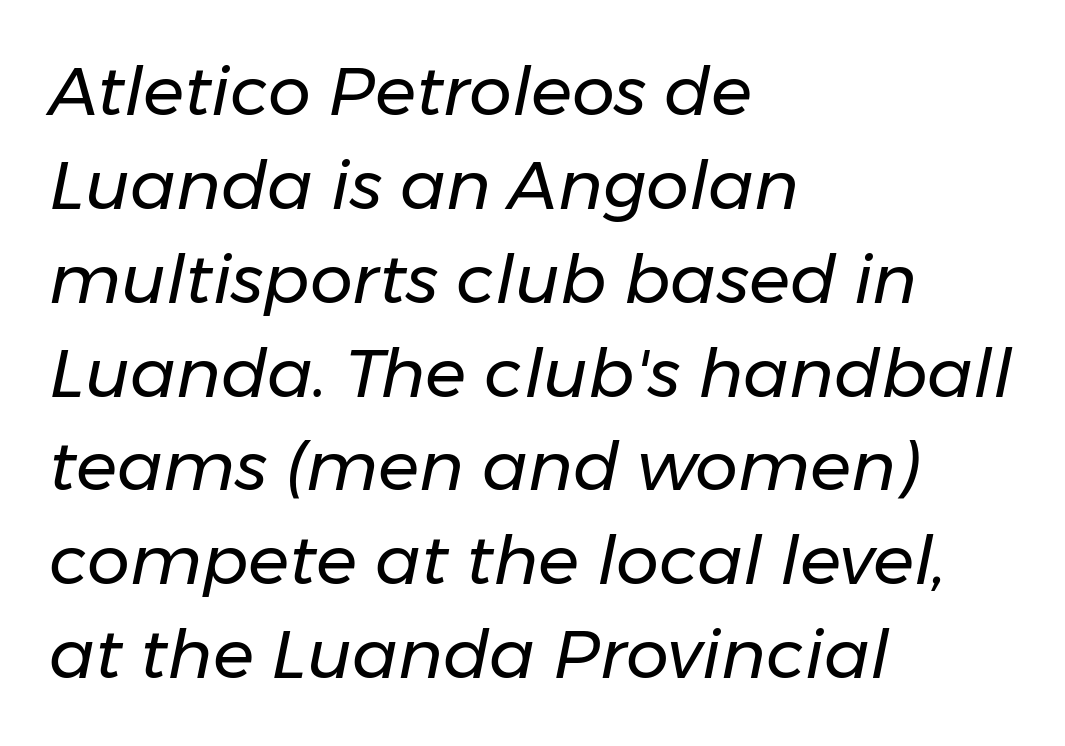
Horizontally, the lines are justified to the leading edge only. The face looks like a standard text weight, possibly lighter. The passage shown stacks its lines at a standard gap. Here the glyphs are tracked normally, forming tight word shapes. Character widths vary here, with narrow letters taking less room than wide ones.
